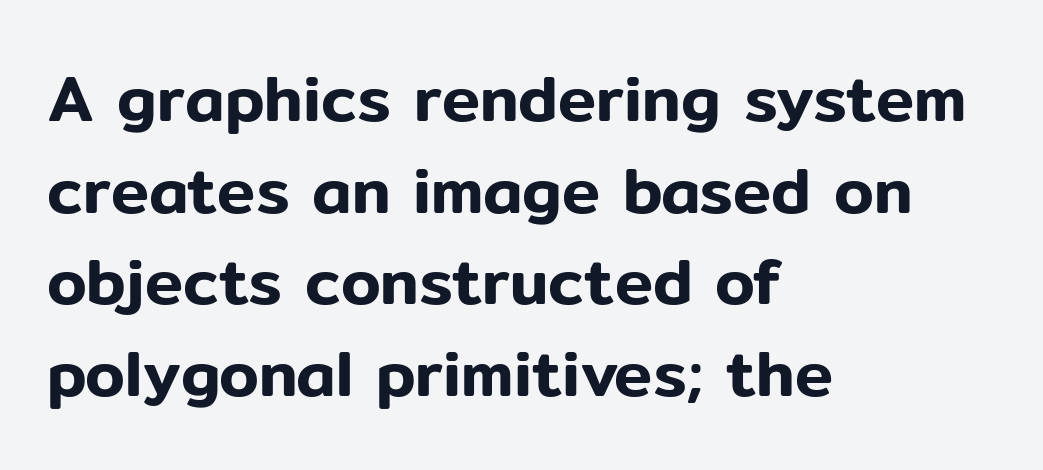
Q: Is the text italic (slanted)? A: No, it is upright.
Q: Is the typeface a serif or a sans-serif typeface? A: Sans-serif.
Q: Is the text underlined? A: No.
Q: How is the paragraph aligned? A: Left-aligned.
Q: Is the spacing between letters normal or unusually wide? A: Normal.
Q: Is the spacing between lines tight, normal or loose? A: Normal.
Q: Width (condensed, normal, or wide)? A: Normal.
Q: Stroke contrast? A: Low.
Q: x-height? A: Medium.
Q: Monospaced? A: No.
